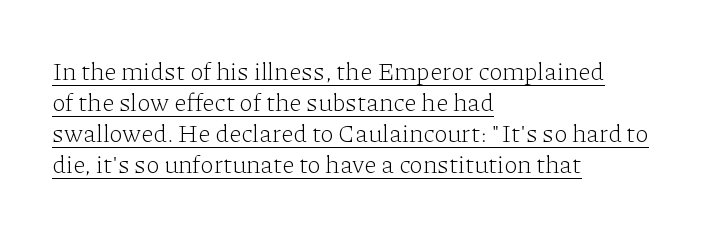
Q: Is the text bold? A: No.
Q: Is the text italic (slanted)? A: No, it is upright.
Q: Is the text underlined? A: Yes.
Q: How is the paragraph aligned? A: Left-aligned.
Q: Is the spacing between letters normal or unusually wide? A: Normal.
